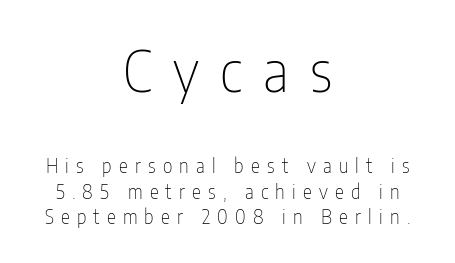
The image shows 56 px thin, condensed sans-serif type, upright; set centered, normal line spacing (1.33x), unusually wide letter spacing (+0.38 em), not underlined; the first (top) block is 2.95x larger; low stroke contrast and a medium x-height.
